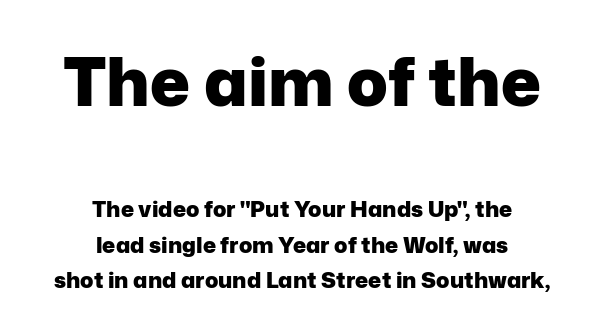
Tracking value appears to be zero — textbook default spacing. The words here are not underlined. Neither beginnings nor endings align; midpoints do. Of the two passages, the one on top uses the larger point size. Looks like regular typesetting: each glyph gets only the width it needs.
